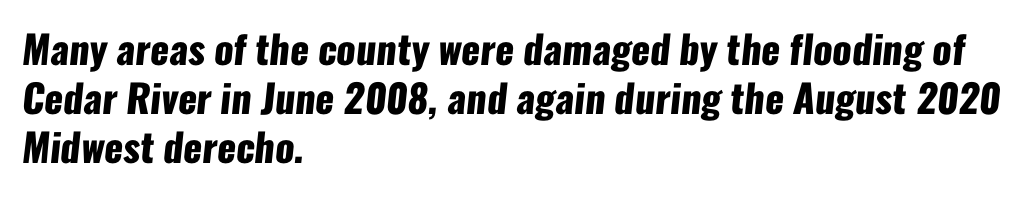
{"serif": "no", "bold": "yes", "weight": "heavy", "width": "condensed", "stroke_contrast": "low", "x_height": "medium", "monospaced": "no", "underline": "no", "align": "left", "line_spacing": "normal", "line_spacing_ratio": 1.26, "letter_spacing": "normal", "letter_spacing_em": 0.0, "glyph_px": 39}
